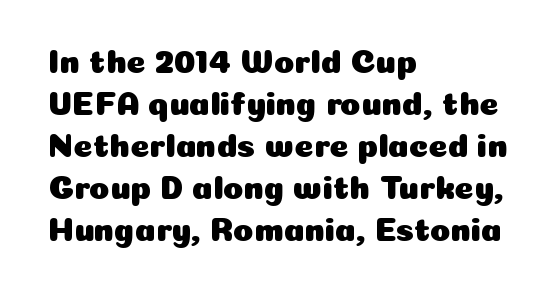
A typesetter would label this face a sans. Horizontal bands of white between lines are of average thickness. Here the designer chose a conventional face with non-uniform glyph widths. Characters remain perfectly vertical along every line. Line beginnings align vertically; line endings do not.
